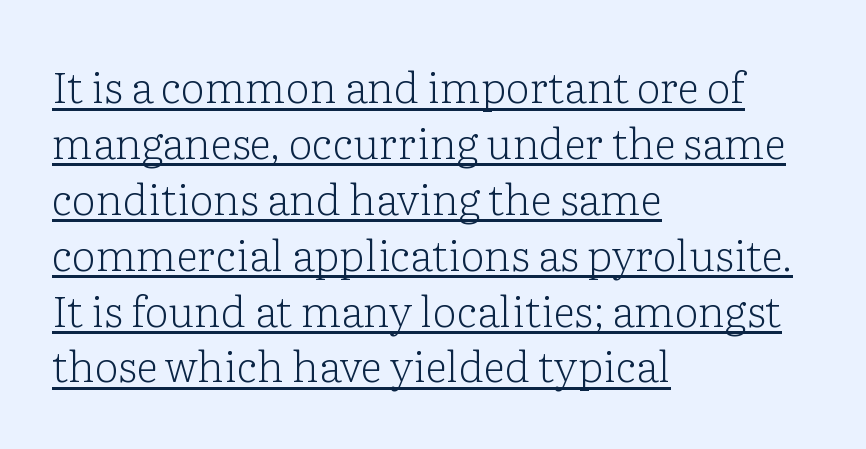
{"serif": "yes", "italic": "no", "bold": "no", "weight": "light", "width": "normal", "stroke_contrast": "low", "x_height": "medium", "monospaced": "no", "underline": "yes", "align": "left", "line_spacing": "normal", "line_spacing_ratio": 1.3, "letter_spacing": "normal", "letter_spacing_em": 0.0, "glyph_px": 43}
